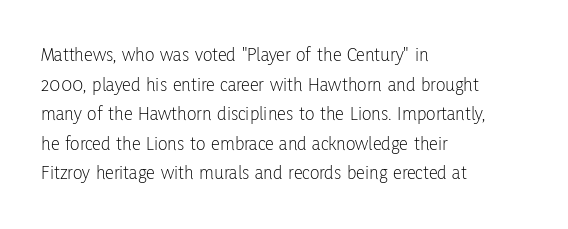
Compared with a typical body face, this is equally light or lighter still. The line texture is even and compact thanks to regular tracking. The space directly below the letters is spotless. Nope, not italic — everything's standing straight.
